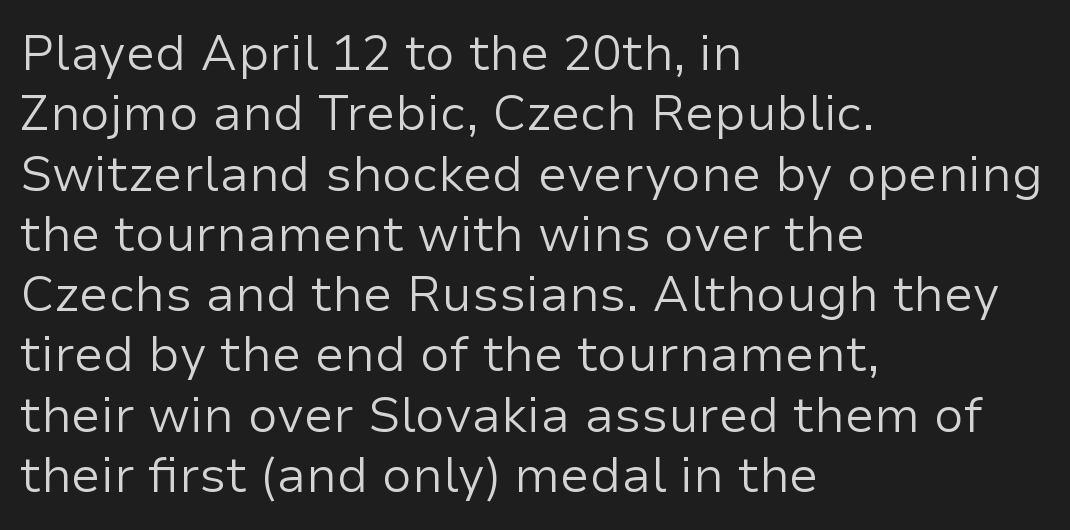
Q: Is the text bold? A: No.
Q: Is the text italic (slanted)? A: No, it is upright.
Q: Is the typeface a serif or a sans-serif typeface? A: Sans-serif.
Q: Is the text underlined? A: No.
Q: How is the paragraph aligned? A: Left-aligned.
Q: Is the spacing between letters normal or unusually wide? A: Normal.
Q: Width (condensed, normal, or wide)? A: Normal.
Q: Stroke contrast? A: Low.
Q: x-height? A: Medium.
Q: Monospaced? A: No.
